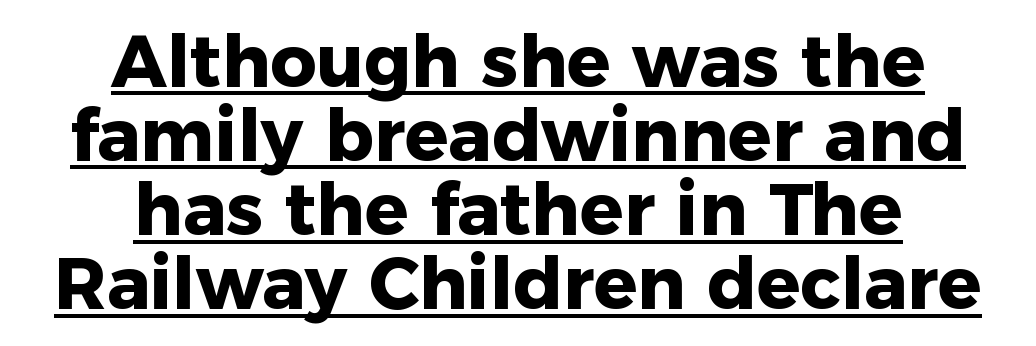
Q: Is the text bold? A: Yes.
Q: Is the text italic (slanted)? A: No, it is upright.
Q: Is the typeface a serif or a sans-serif typeface? A: Sans-serif.
Q: Is the text underlined? A: Yes.
Q: How is the paragraph aligned? A: Centered.
Q: Is the spacing between letters normal or unusually wide? A: Normal.
Q: Is the spacing between lines tight, normal or loose? A: Tight.
Q: Width (condensed, normal, or wide)? A: Normal.
Q: Stroke contrast? A: Low.
Q: x-height? A: Medium.
Q: Monospaced? A: No.
